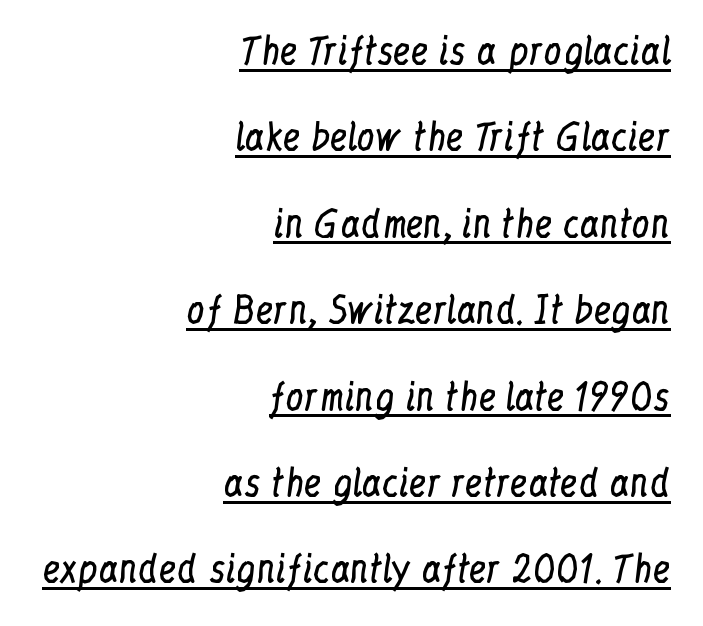
{"serif": "yes", "bold": "no", "weight": "regular", "width": "condensed", "stroke_contrast": "low", "x_height": "medium", "monospaced": "no", "underline": "yes", "align": "right", "line_spacing": "loose", "line_spacing_ratio": 2.4, "letter_spacing": "normal", "letter_spacing_em": 0.0, "glyph_px": 36}
